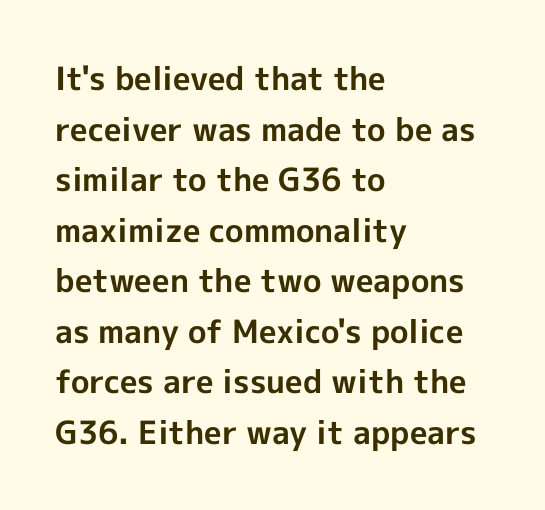
{"serif": "no", "italic": "no", "bold": "yes", "weight": "bold", "width": "normal", "x_height": "medium", "monospaced": "no", "underline": "no", "align": "left", "line_spacing": "normal", "line_spacing_ratio": 1.58, "letter_spacing": "normal", "letter_spacing_em": 0.0, "glyph_px": 32}
